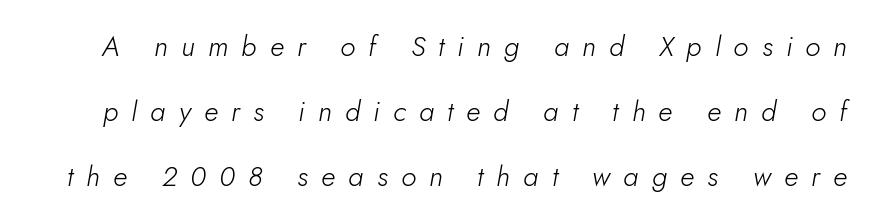
The image shows 28 px light type, italic (leaning right); set loose line spacing (2.32x), unusually wide letter spacing (+0.47 em), not underlined; low stroke contrast and a small x-height.
